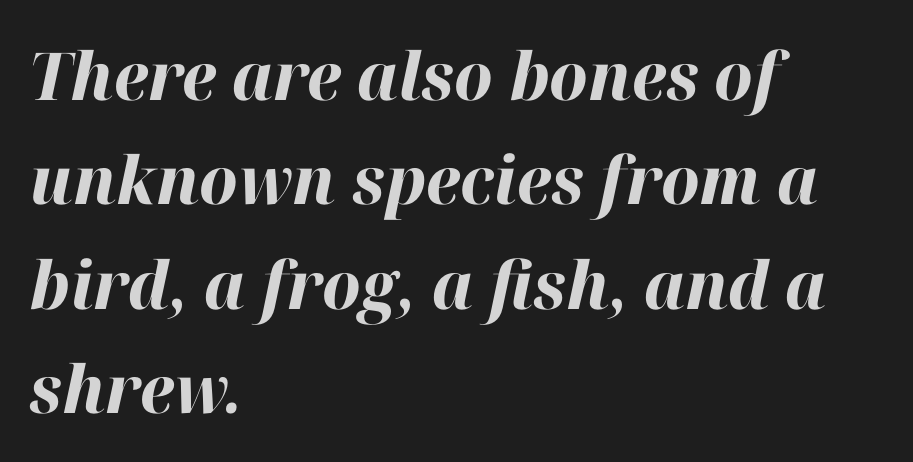
{"italic": "yes", "lean": "right", "slant_degrees": 12, "bold": "yes", "weight": "bold", "width": "normal", "stroke_contrast": "high", "x_height": "medium", "monospaced": "no", "underline": "no", "align": "left", "line_spacing": "normal", "line_spacing_ratio": 1.58, "letter_spacing": "normal", "letter_spacing_em": 0.0, "glyph_px": 66}
